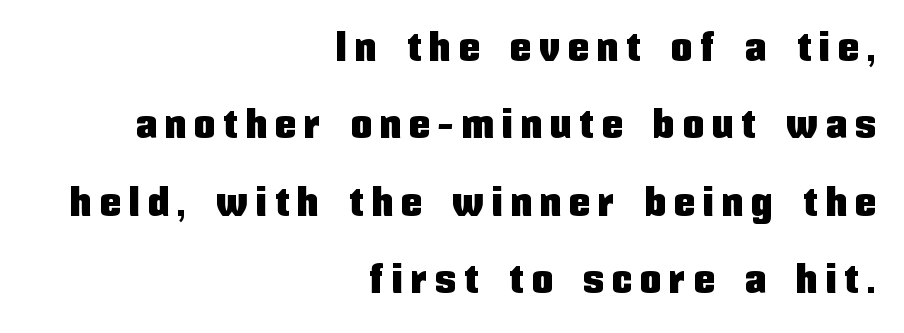
These lines are rendered in a variable-pitch font. The typesetter chose a ragged-left arrangement here. The lettering stays uniformly vertical, giving the passage a roman look. Any mark beneath the type? The region is blank.
